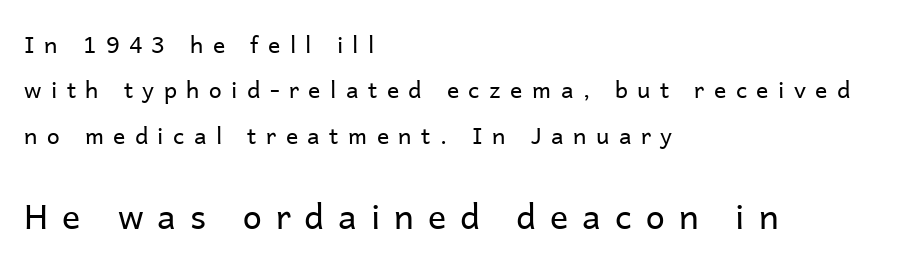
{"serif": "no", "italic": "no", "bold": "no", "weight": "regular", "width": "normal", "stroke_contrast": "low", "x_height": "medium", "monospaced": "no", "underline": "no", "align": "left", "line_spacing": "loose", "line_spacing_ratio": 1.97, "letter_spacing": "wide", "letter_spacing_em": 0.41, "larger_block": "second", "size_ratio": 1.48, "glyph_px": 34}
